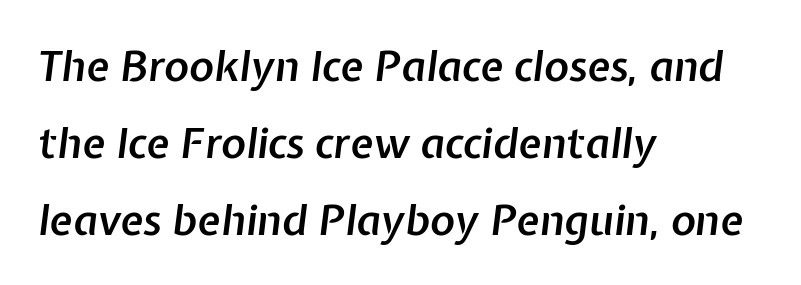
The image shows 42 px semibold type, italic (leaning right); set left-aligned, line spacing 1.83x, normal letter spacing, not underlined; low stroke contrast and a medium x-height.
